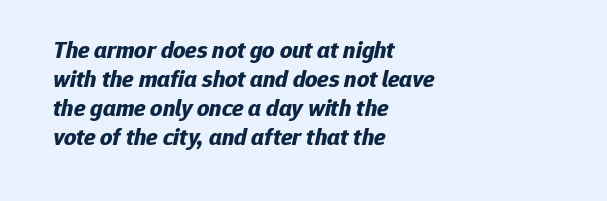
There is no visible air inserted between adjacent glyphs. Teacher's note: observe the even left margin — that is flush-left alignment. Is the type slanted? Yes — the strokes lean at a clear angle. Caption: bold face, heavy strokes.
